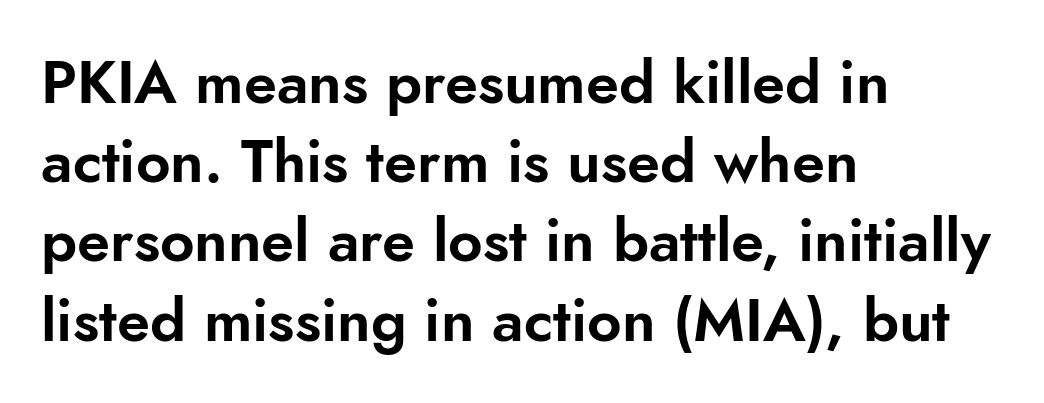
{"serif": "no", "italic": "no", "width": "normal", "stroke_contrast": "low", "x_height": "small", "monospaced": "no", "underline": "no", "align": "left", "line_spacing": "normal", "line_spacing_ratio": 1.32, "letter_spacing": "normal", "letter_spacing_em": 0.0, "glyph_px": 60}
